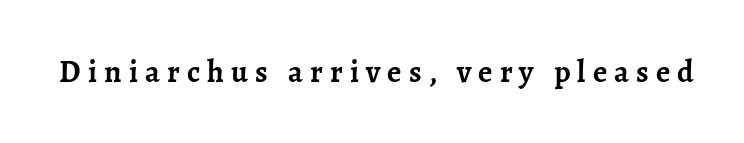
Small tapered or slab feet sit at the stroke ends, so this counts as serif. A typesetter would call this proportional, since set widths differ per character. This sample uses an upright cut, with every glyph sitting square on the baseline. In terms of letterspacing, this is a distinctly airy, spread setting. Underlining? Definitely not there.
